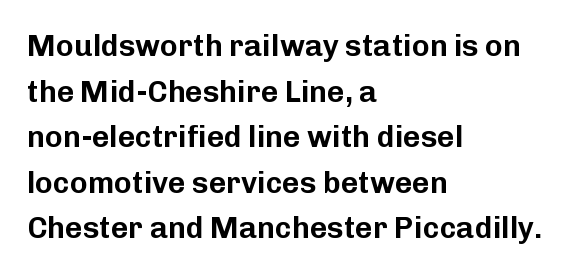
Q: Is the text italic (slanted)? A: No, it is upright.
Q: Is the typeface a serif or a sans-serif typeface? A: Sans-serif.
Q: Is the text underlined? A: No.
Q: How is the paragraph aligned? A: Left-aligned.
Q: Is the spacing between letters normal or unusually wide? A: Normal.
Q: Is the spacing between lines tight, normal or loose? A: Normal.
Q: Width (condensed, normal, or wide)? A: Normal.
Q: Stroke contrast? A: Low.
Q: x-height? A: Medium.
Q: Monospaced? A: No.
